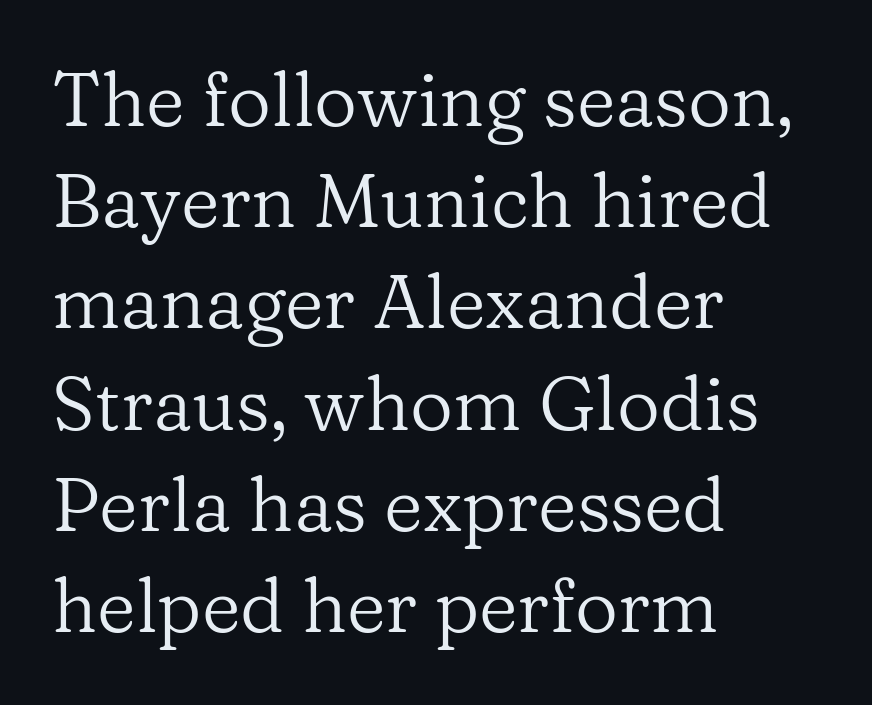
The ragged edge is on the right, which tells us the setting is flush left. The leading is moderate, giving the passage an even texture. Each letter's strokes conclude with small projecting serifs. Stroke thickness stays within the range of a standard reading face or lighter.
